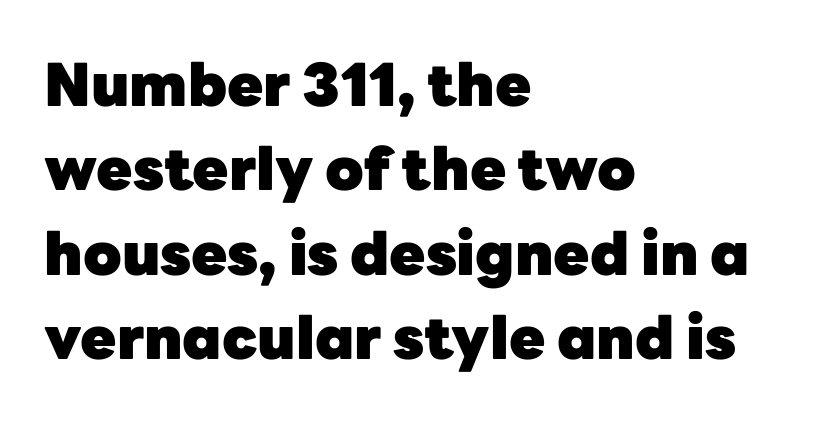
{"serif": "no", "italic": "no", "bold": "yes", "weight": "heavy", "width": "normal", "stroke_contrast": "low", "x_height": "medium", "monospaced": "no", "underline": "no", "align": "left", "line_spacing": "normal", "line_spacing_ratio": 1.43, "letter_spacing": "normal", "letter_spacing_em": 0.0, "glyph_px": 59}
